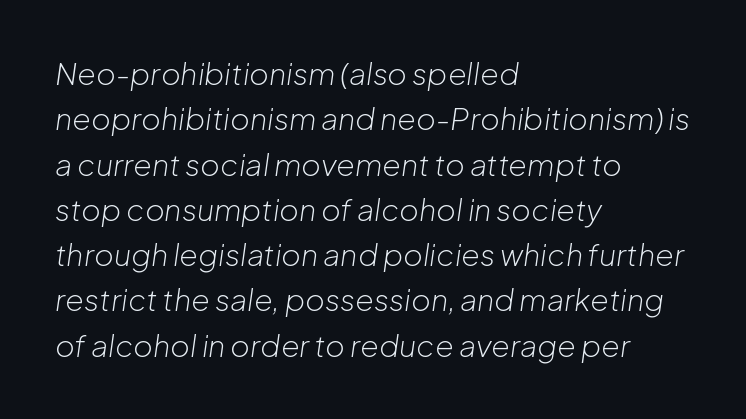
The image shows 30 px light type, italic (leaning right); set left-aligned, normal line spacing (1.51x), normal letter spacing, not underlined; low stroke contrast and a medium x-height.
